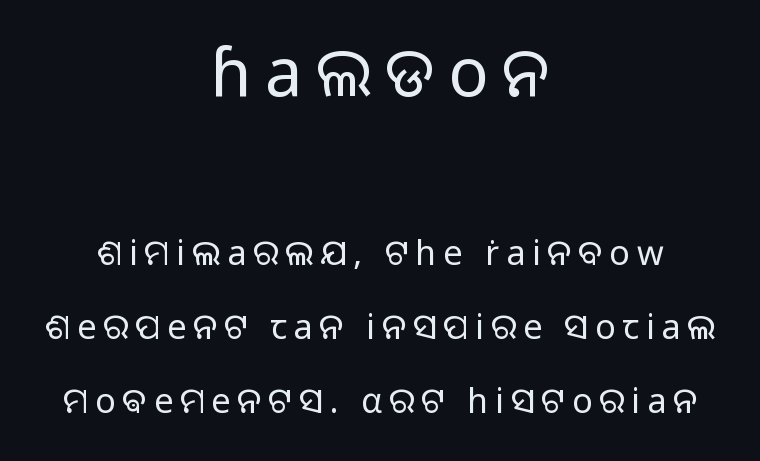
{"serif": "no", "italic": "no", "bold": "no", "weight": "light", "width": "normal", "stroke_contrast": "low", "x_height": "medium", "monospaced": "no", "underline": "no", "align": "center", "line_spacing": "loose", "line_spacing_ratio": 2.17, "letter_spacing": "wide", "letter_spacing_em": 0.2, "larger_block": "first", "size_ratio": 1.97, "glyph_px": 67}
